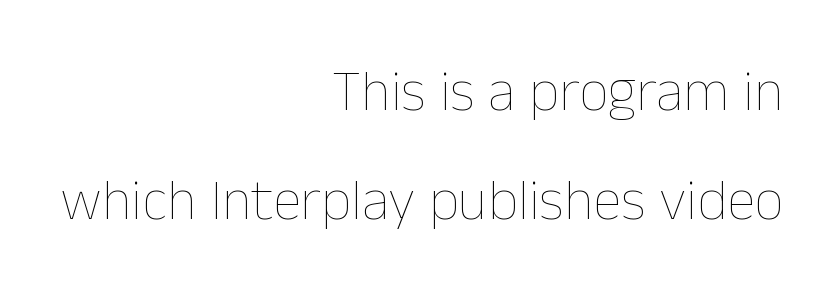
The image shows 58 px thin type, upright; set right-aligned, line spacing 1.88x, normal letter spacing, not underlined; low stroke contrast and a medium x-height.
